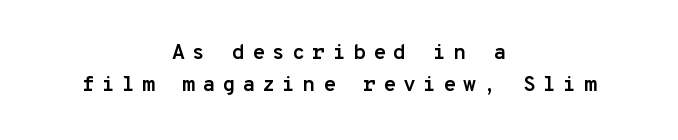
{"italic": "no", "bold": "yes", "underline": "no", "align": "center", "line_spacing": "normal", "line_spacing_ratio": 1.51, "letter_spacing": "wide", "letter_spacing_em": 0.34, "glyph_px": 21}
